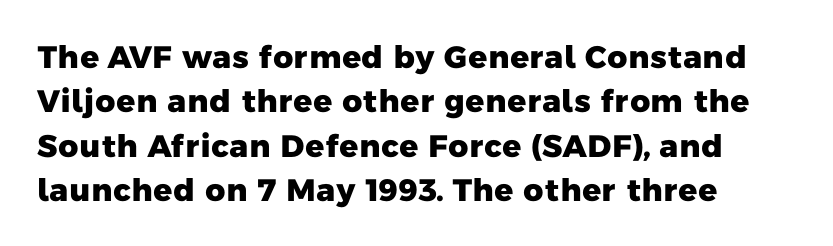
{"serif": "no", "bold": "yes", "weight": "heavy", "width": "normal", "stroke_contrast": "low", "x_height": "medium", "monospaced": "no", "underline": "no", "align": "left", "line_spacing": "normal", "line_spacing_ratio": 1.43, "letter_spacing": "normal", "letter_spacing_em": 0.0, "glyph_px": 31}
